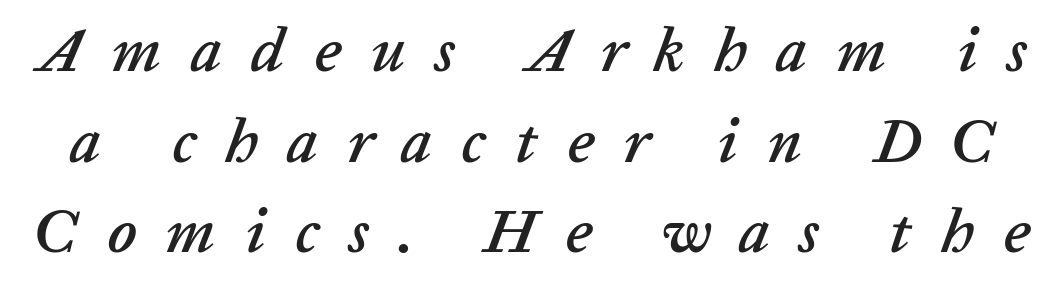
What stands out about the letter spacing? Its width — letters are far apart. Proportional: the letters do not fall into vertical columns. Regular leading. There's an unmistakable incline to the writing here.
